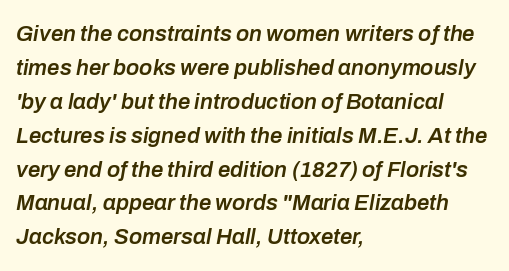
Q: Is the text bold? A: Semi-bold.
Q: Is the text italic (slanted)? A: Yes, it leans right by about 10 degrees.
Q: Is the text underlined? A: No.
Q: How is the paragraph aligned? A: Left-aligned.
Q: Is the spacing between letters normal or unusually wide? A: Normal.
Q: Is the spacing between lines tight, normal or loose? A: Normal.
